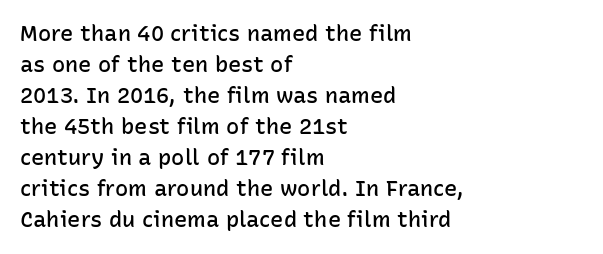
Q: Is the text bold? A: Semi-bold.
Q: Is the text italic (slanted)? A: No, it is upright.
Q: Is the text underlined? A: No.
Q: How is the paragraph aligned? A: Left-aligned.
Q: Is the spacing between letters normal or unusually wide? A: Normal.
Q: Is the spacing between lines tight, normal or loose? A: Normal.
